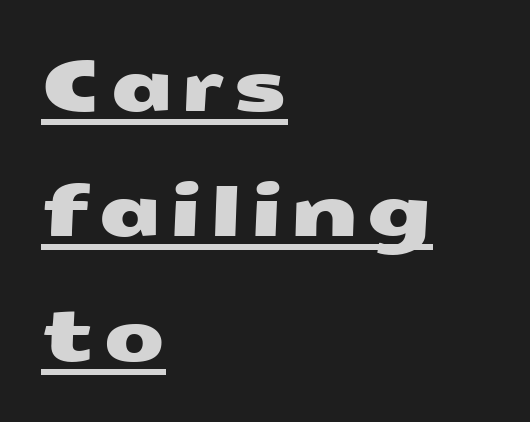
The setting favours the left margin, as ordinary paragraphs usually do. Is this a fixed-width face? No — the glyphs have proportional, varying widths. Decoration check: the copy is underlined. This sample uses a sans-serif face.
